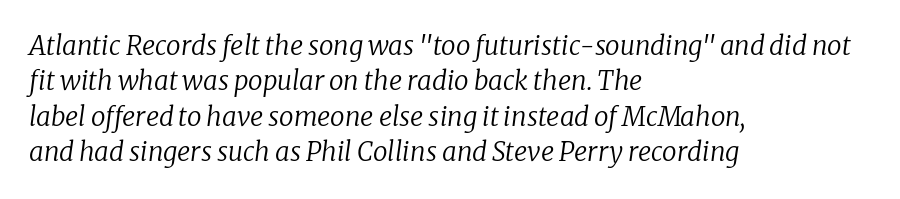
Emphasis-style slanted type is in use. Spacing between characters is what you'd get straight out of the box. Stems here are at most as thick as an everyday book face. Normally led — the rows are evenly, conventionally spaced. Leftover space on each line is placed entirely after the last word. No word sits above an underline.
